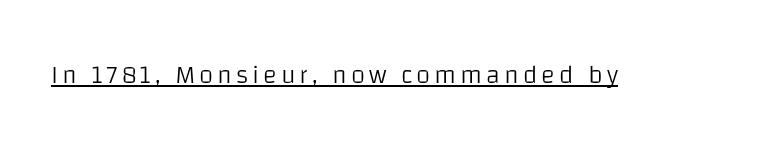
The image shows 26 px text type, upright; set underlined.
